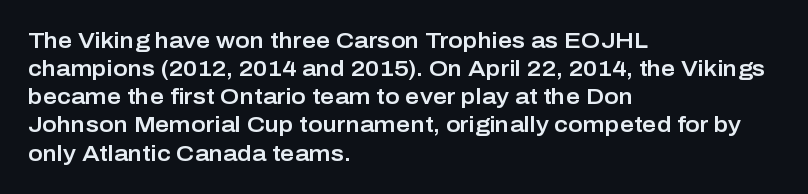
The image shows 22 px text type, upright; set left-aligned, normal line spacing (1.28x), normal letter spacing, not underlined.
